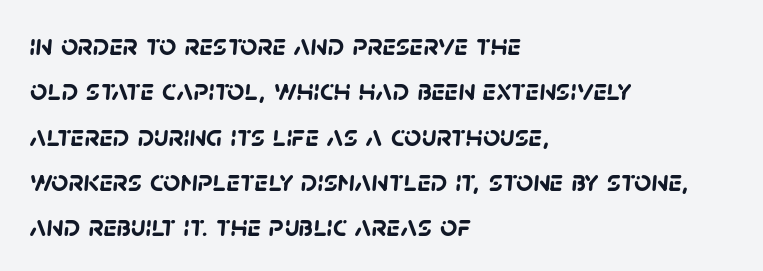
The image shows 30 px semibold sans-serif type; set left-aligned, normal line spacing (1.51x), normal letter spacing, not underlined; low stroke contrast and a large x-height.
